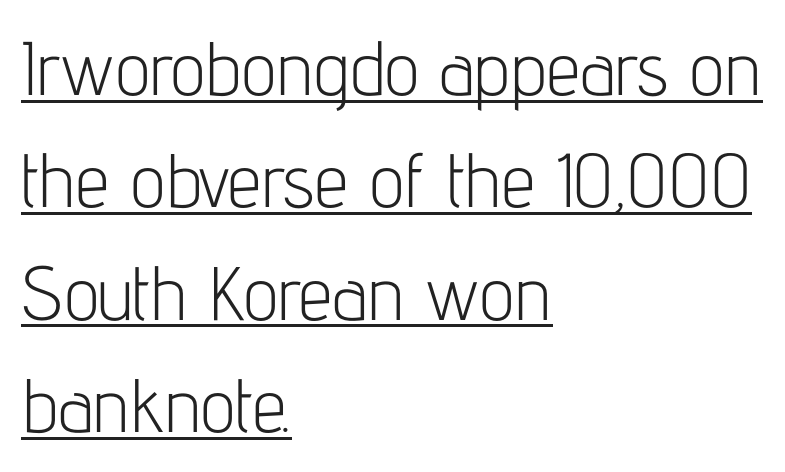
The text was rendered using a sans face with plain stroke endings. The tracking reads as untouched default to a designer's eye. Line starts are locked; line ends wander. Has an underline been added? It has. Stems and bowls with no extra thickness — not bold. The vertical gap from one line to the next is medium.
